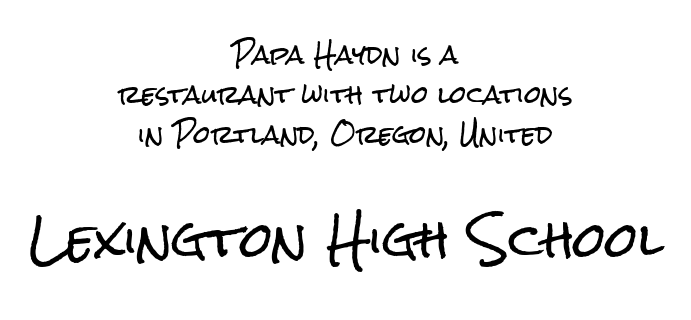
The image shows 47 px condensed sans-serif type, upright; set centered, normal line spacing (1.67x), normal letter spacing, not underlined; the second (bottom) block is 1.96x larger; low stroke contrast and a medium x-height.
